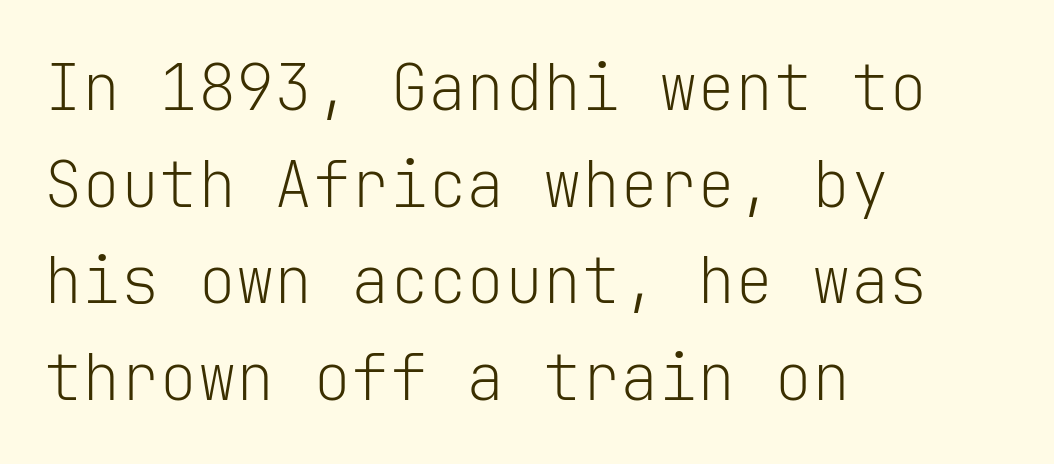
{"serif": "no", "italic": "no", "bold": "no", "weight": "light", "width": "normal", "stroke_contrast": "low", "x_height": "medium", "monospaced": "yes", "underline": "no", "align": "left", "line_spacing": "normal", "line_spacing_ratio": 1.51, "letter_spacing": "normal", "letter_spacing_em": 0.0, "glyph_px": 64}
